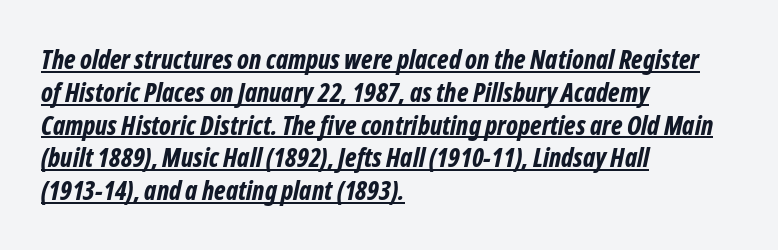
{"italic": "yes", "lean": "right", "slant_degrees": 12, "bold": "yes", "underline": "yes", "align": "left", "line_spacing": "normal", "line_spacing_ratio": 1.26, "letter_spacing": "normal", "letter_spacing_em": 0.0, "glyph_px": 26}
